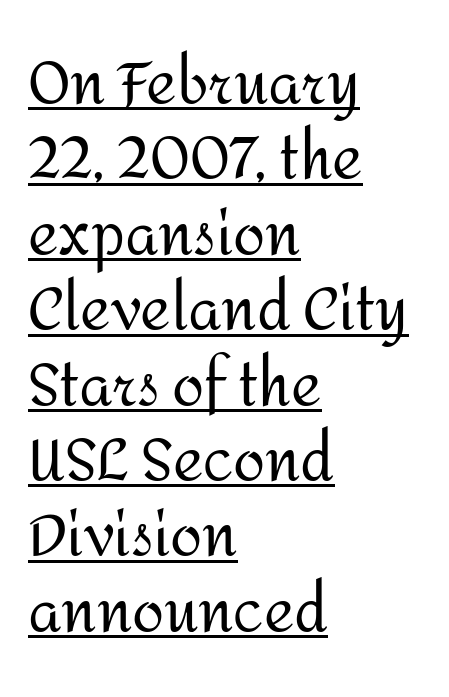
{"serif": "no", "italic": "no", "bold": "no", "weight": "regular", "width": "normal", "stroke_contrast": "medium", "x_height": "medium", "monospaced": "no", "underline": "yes", "align": "left", "line_spacing": "normal", "line_spacing_ratio": 1.3, "letter_spacing": "normal", "letter_spacing_em": 0.0, "glyph_px": 58}
